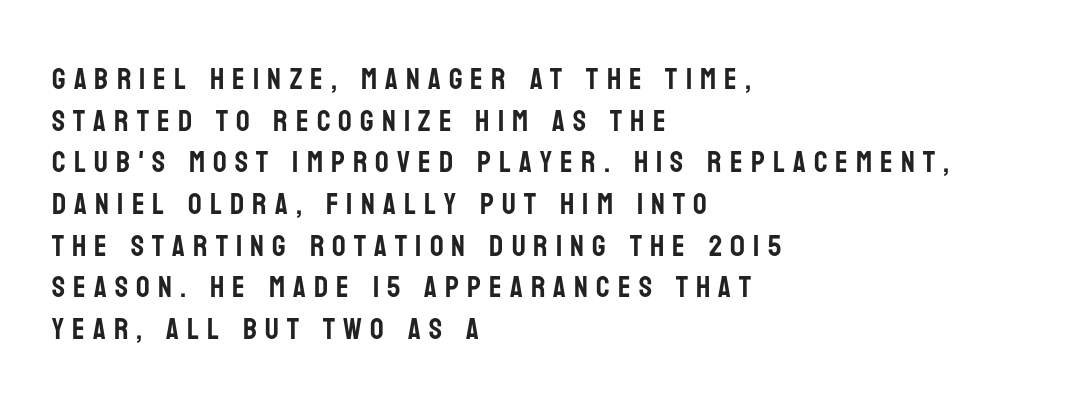
This is the regular roman posture of the typeface. Short note: letters widely spaced. The space directly below the letters is spotless. Leftover space on each line is placed entirely after the last word.
